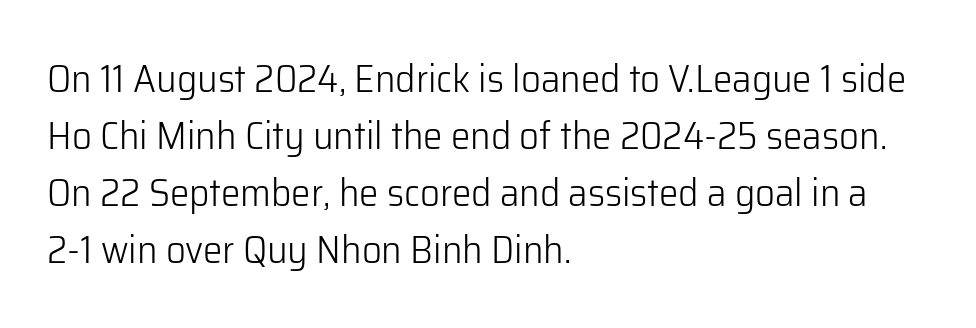
Q: Is the text bold? A: No.
Q: Is the text italic (slanted)? A: No, it is upright.
Q: Is the typeface a serif or a sans-serif typeface? A: Sans-serif.
Q: Is the text underlined? A: No.
Q: How is the paragraph aligned? A: Left-aligned.
Q: Is the spacing between letters normal or unusually wide? A: Normal.
Q: Is the spacing between lines tight, normal or loose? A: Normal.
Q: Width (condensed, normal, or wide)? A: Normal.
Q: Stroke contrast? A: Low.
Q: x-height? A: Medium.
Q: Monospaced? A: No.
